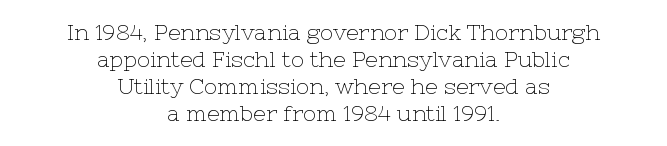
{"italic": "no", "bold": "no", "underline": "no", "align": "center", "line_spacing_ratio": 1.23, "letter_spacing": "normal", "letter_spacing_em": 0.0, "glyph_px": 22}
